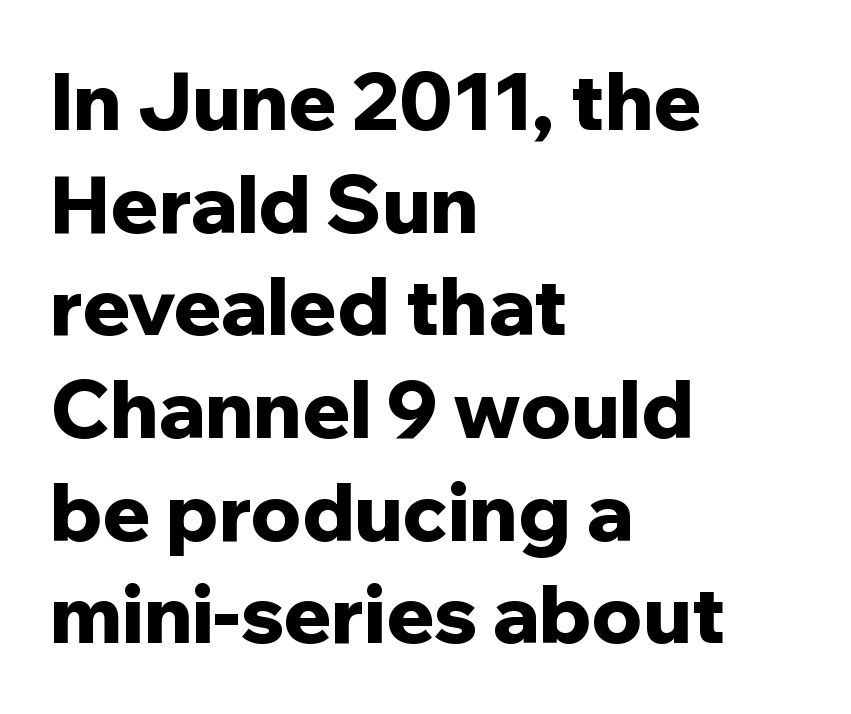
{"serif": "no", "italic": "no", "bold": "yes", "weight": "bold", "width": "normal", "stroke_contrast": "low", "x_height": "medium", "monospaced": "no", "underline": "no", "align": "left", "line_spacing": "normal", "line_spacing_ratio": 1.3, "letter_spacing": "normal", "letter_spacing_em": 0.0, "glyph_px": 79}
